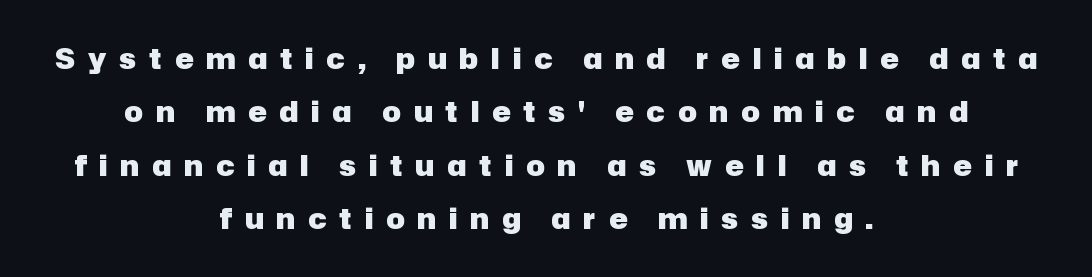
Q: Is the text bold? A: Yes.
Q: Is the text italic (slanted)? A: No, it is upright.
Q: Is the typeface a serif or a sans-serif typeface? A: Sans-serif.
Q: Is the text underlined? A: No.
Q: How is the paragraph aligned? A: Centered.
Q: Is the spacing between letters normal or unusually wide? A: Unusually wide.
Q: Is the spacing between lines tight, normal or loose? A: Loose.
Q: Width (condensed, normal, or wide)? A: Normal.
Q: Stroke contrast? A: Low.
Q: x-height? A: Medium.
Q: Monospaced? A: No.
